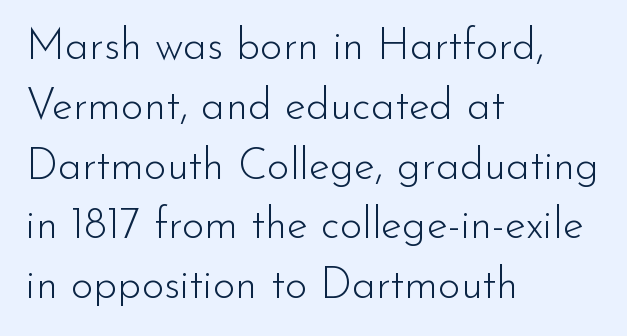
The image shows 43 px light sans-serif type, upright; set left-aligned, normal line spacing (1.39x), normal letter spacing, not underlined; low stroke contrast and a small x-height.
